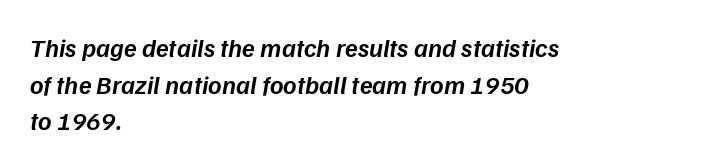
The zone under the glyphs is completely vacant. The typography opts for an oblique posture over an upright one. The font is running at a semibold setting, under full bold. The face used here is rendered with its standard letterfit. These lines are set flush left with a ragged right edge. A normal amount of white space separates one row of letters from the next.
